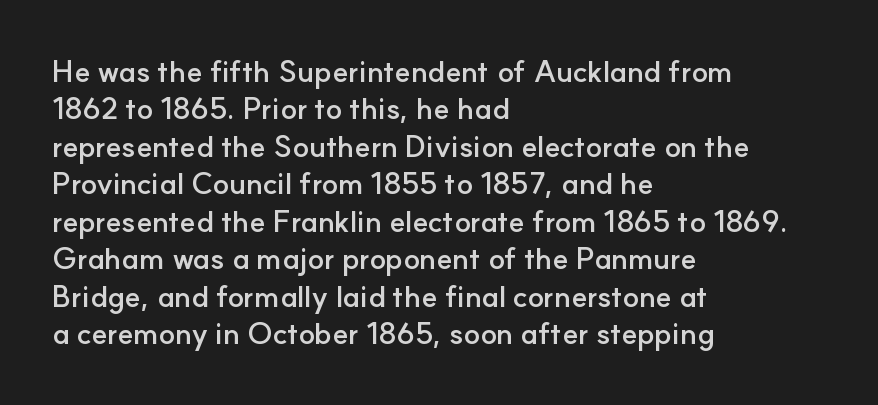
{"serif": "no", "italic": "no", "bold": "yes", "weight": "semibold", "width": "normal", "stroke_contrast": "low", "x_height": "small", "monospaced": "no", "underline": "no", "align": "left", "line_spacing": "normal", "line_spacing_ratio": 1.25, "letter_spacing": "normal", "letter_spacing_em": 0.0, "glyph_px": 30}
